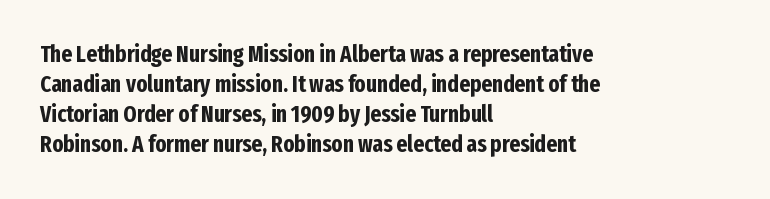
The image shows 23 px bold type, upright; set left-aligned, normal line spacing (1.3x), normal letter spacing, not underlined.
